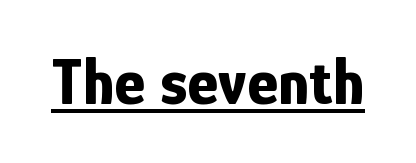
{"serif": "no", "italic": "no", "bold": "yes", "weight": "bold", "width": "condensed", "stroke_contrast": "low", "x_height": "medium", "monospaced": "no", "underline": "yes", "letter_spacing": "normal", "letter_spacing_em": 0.0, "glyph_px": 66}
